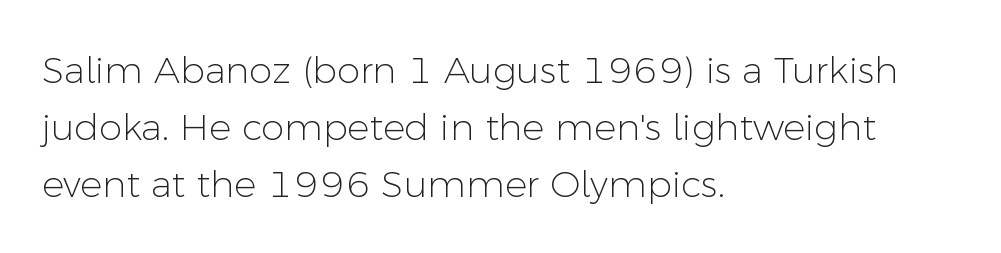
{"serif": "no", "italic": "no", "bold": "no", "weight": "light", "width": "normal", "stroke_contrast": "low", "x_height": "medium", "monospaced": "no", "underline": "no", "align": "left", "line_spacing": "normal", "line_spacing_ratio": 1.54, "letter_spacing": "normal", "letter_spacing_em": 0.0, "glyph_px": 37}
